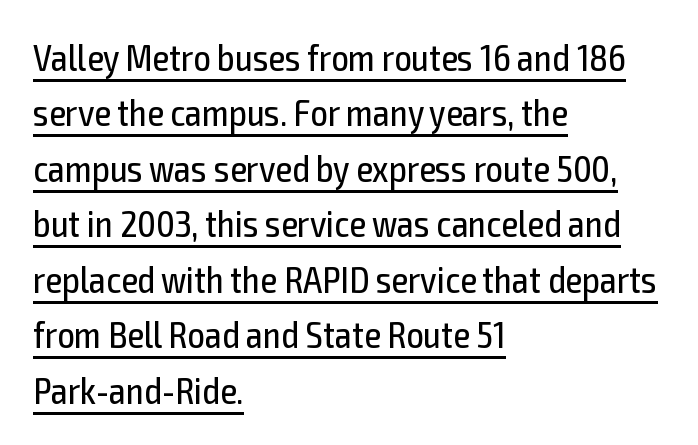
A continuous stroke trails under the words, as in a hyperlink. Serifs: no, the terminals of the letterforms are clean. You could call the tracking neutral — neither tight nor loose. Characters remain perfectly vertical along every line. The line-height multiplier appears to be the usual default. A typesetter would call this proportional, since set widths differ per character.
